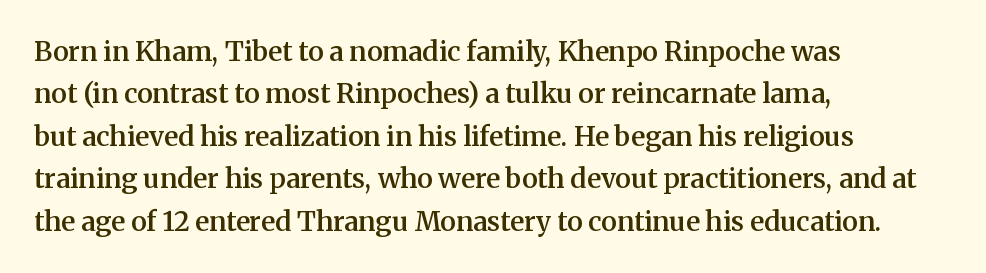
Caption: multi-line text, flush left, ragged right. Compared with typical body copy, the letter spacing here is the same. In terms of leading, this rendering sits right in the middle. Underlining? Definitely not there. How heavy is the stroke? Medium-heavy — a semibold, shy of bold. Style check: upright.
